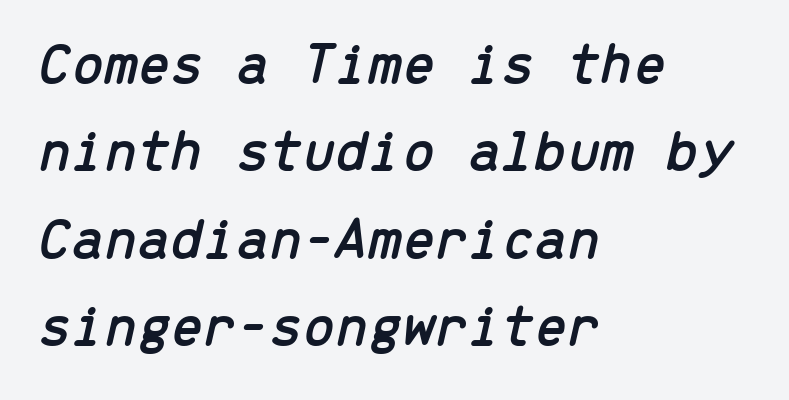
Q: Is the text italic (slanted)? A: Yes, it leans right by about 13 degrees.
Q: Is the text underlined? A: No.
Q: How is the paragraph aligned? A: Left-aligned.
Q: Is the spacing between letters normal or unusually wide? A: Normal.
Q: Is the spacing between lines tight, normal or loose? A: Normal.
Q: Width (condensed, normal, or wide)? A: Normal.
Q: Stroke contrast? A: Low.
Q: x-height? A: Medium.
Q: Monospaced? A: Yes.
